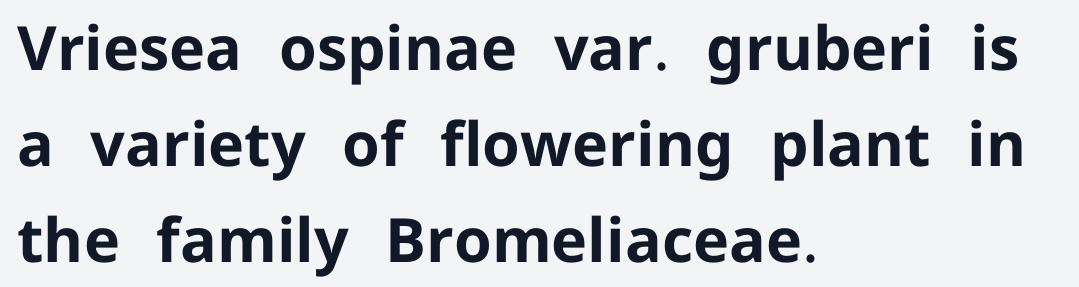
Default kerning and tracking; the words read as compact shapes. Font category for this specimen: sans-serif. Just letters on the line, the space beneath them empty. The passage is arranged the way most books set body copy — flush left. Proportional: the letters do not fall into vertical columns.
